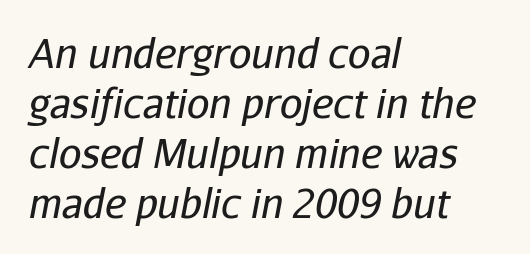
{"italic": "yes", "lean": "right", "slant_degrees": 11, "bold": "no", "weight": "regular", "width": "normal", "stroke_contrast": "low", "x_height": "medium", "monospaced": "no", "underline": "no", "align": "left", "line_spacing": "normal", "line_spacing_ratio": 1.25, "letter_spacing": "normal", "letter_spacing_em": 0.0, "glyph_px": 40}
